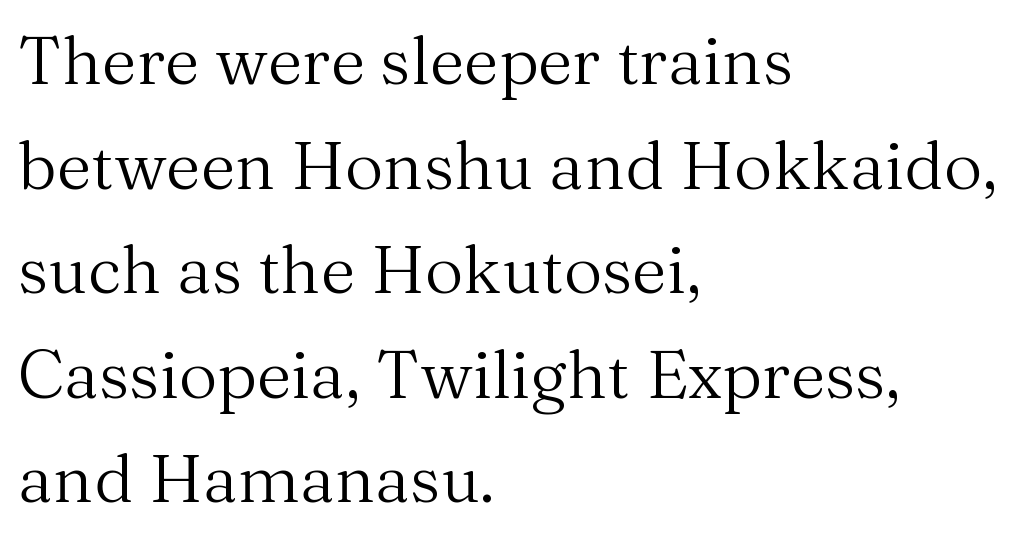
The leading is moderate, giving the passage an even texture. Think of a printed novel: that variable character pitch is what you see here. Is this a heavy cut? Hardly; it is regular or lighter. The area under the type is left untouched. In terms of posture, this sample is upright. The paragraph has a hard left edge and a soft right edge.
